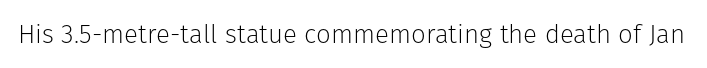
Q: Is the text bold? A: No.
Q: Is the text italic (slanted)? A: No, it is upright.
Q: Is the text underlined? A: No.
Q: Is the spacing between letters normal or unusually wide? A: Normal.
